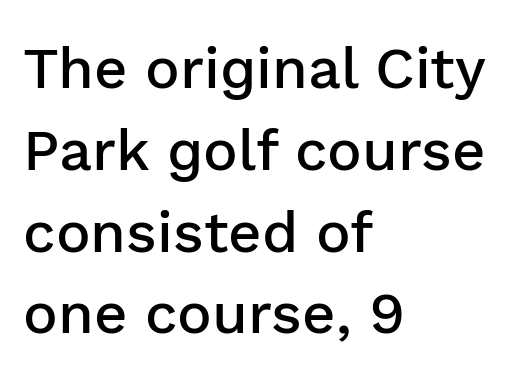
Italic? Not at all — the glyphs are vertical. Serifs: no, the terminals of the letterforms are clean. Line beginnings align vertically; line endings do not. Only glyphs here, with clear space below each row. Line spacing here is normal. The rendering uses natural spacing where letterforms have individual widths.
